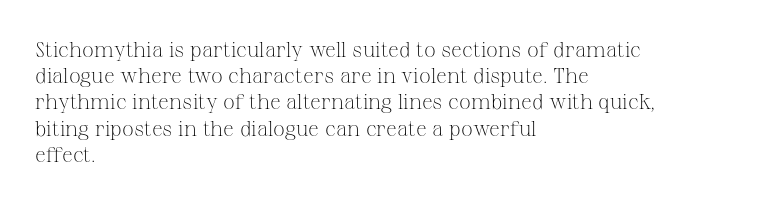
Does extra space separate the letters? No, they use regular spacing. Layout note: lines flush left. The area under the type is left untouched. This reads as an unemphasized weight, regular at the heaviest. This is roman type, the default non-slanted kind. Vertical spacing — default.
